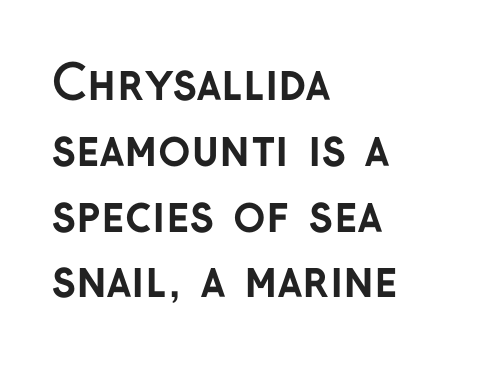
{"serif": "no", "italic": "no", "bold": "yes", "weight": "semibold", "width": "normal", "stroke_contrast": "low", "x_height": "medium", "monospaced": "no", "underline": "no", "align": "left", "line_spacing": "normal", "line_spacing_ratio": 1.37, "letter_spacing": "normal", "letter_spacing_em": 0.0, "glyph_px": 48}
